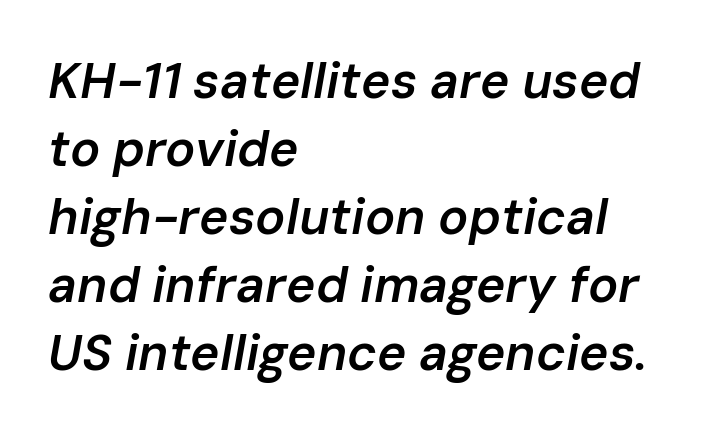
{"italic": "yes", "lean": "right", "slant_degrees": 10, "bold": "semi", "weight": "semibold", "width": "normal", "stroke_contrast": "low", "x_height": "medium", "monospaced": "no", "underline": "no", "align": "left", "line_spacing": "normal", "line_spacing_ratio": 1.36, "letter_spacing": "normal", "letter_spacing_em": 0.0, "glyph_px": 50}
